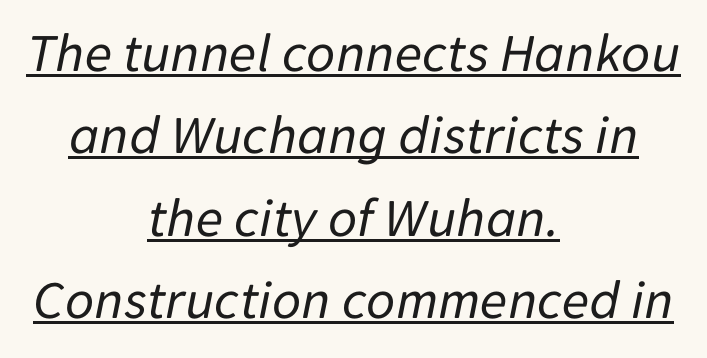
{"italic": "yes", "lean": "right", "slant_degrees": 11, "bold": "no", "weight": "regular", "width": "normal", "stroke_contrast": "low", "x_height": "medium", "monospaced": "no", "underline": "yes", "align": "center", "line_spacing": "normal", "line_spacing_ratio": 1.47, "letter_spacing": "normal", "letter_spacing_em": 0.0, "glyph_px": 56}
